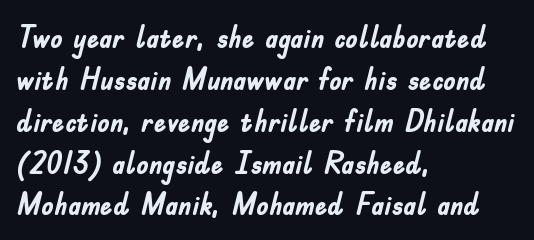
{"serif": "no", "bold": "yes", "weight": "semibold", "width": "condensed", "stroke_contrast": "low", "x_height": "small", "monospaced": "no", "underline": "no", "align": "left", "line_spacing": "normal", "line_spacing_ratio": 1.35, "letter_spacing": "normal", "letter_spacing_em": 0.0, "glyph_px": 31}
